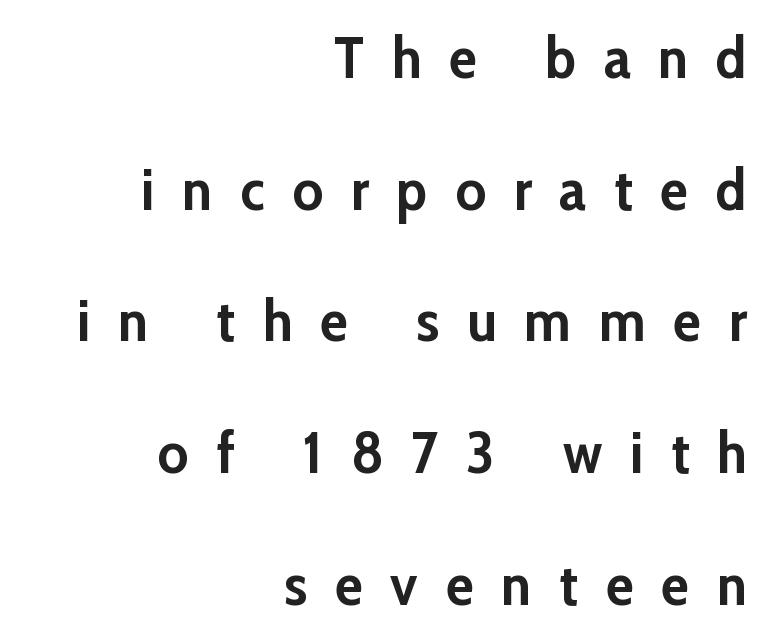
The image shows 58 px semibold sans-serif type, upright; set right-aligned, loose line spacing (2.27x), unusually wide letter spacing (+0.48 em), not underlined; low stroke contrast and a medium x-height.
